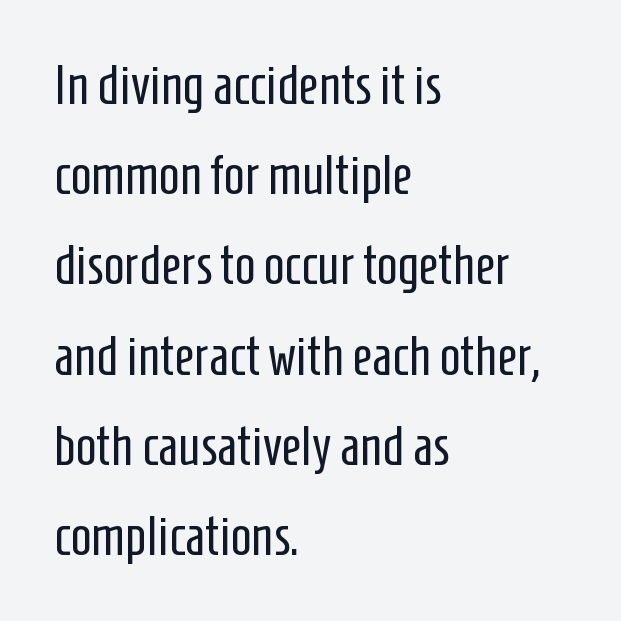
Check where the strokes stop: nothing finishes them off — pure sans. How are the letters spaced? Ordinarily, with no added tracking. The words here are not underlined. Regarding leading, the lines here are spaced in the standard way. The text block is weighted toward the left margin, trailing off unevenly rightward. In terms of posture, this sample is upright.
